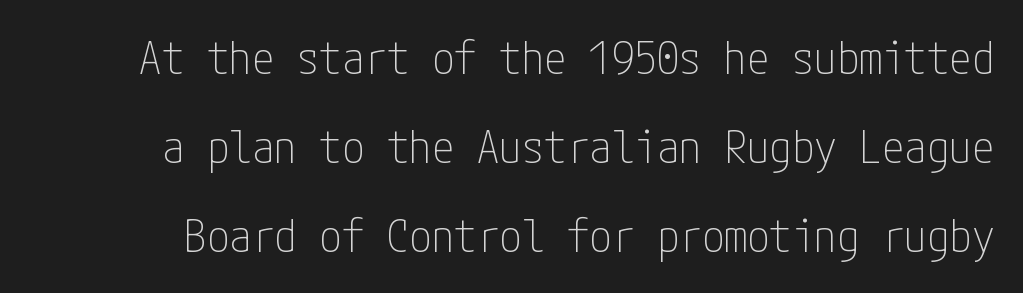
The glyphs are unaccompanied by any horizontal stroke below them. Students, note that the glyphs here touch the page at normal intervals. The rendering uses a large line-height, opening up the rows. Do the letters lean? They stand straight. The strokes carry an ordinary text weight at most.
